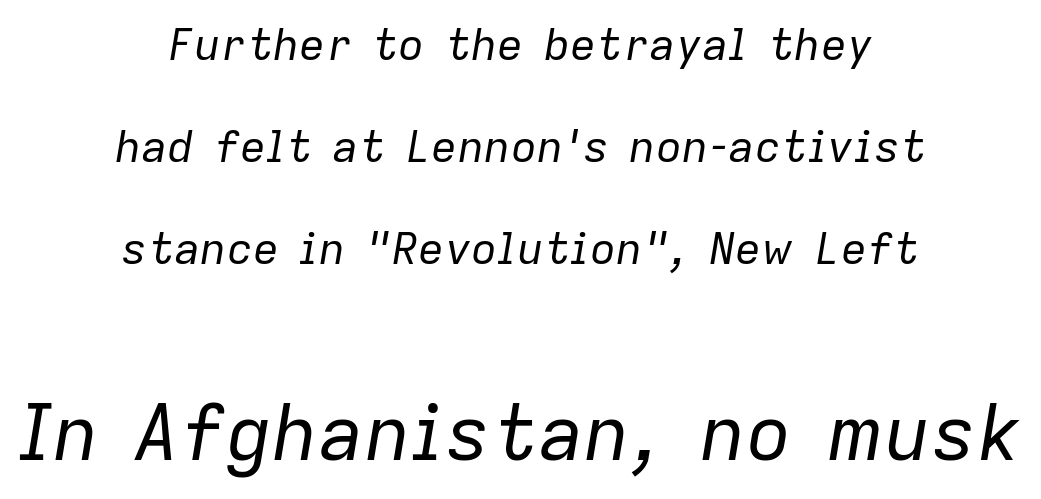
The letters look calm and open, with moderate or lighter stems. Spacing verdict: proportional, widths tailored to each character. The glyphs look as if they've been sheared to an angle. Compared with a flush-left layout, this one balances lines on the center instead.
